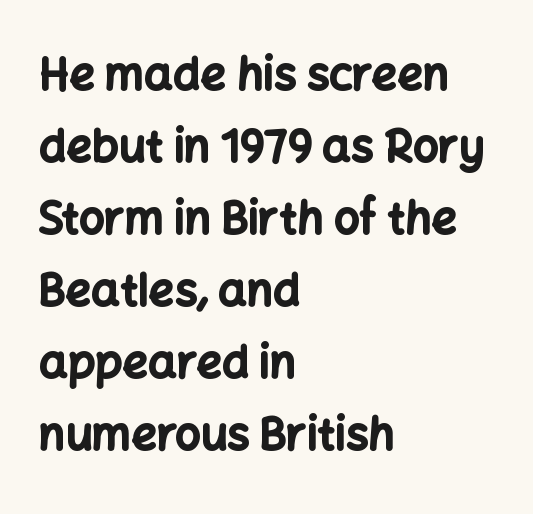
A sans-serif font was chosen for this passage. Underline: absent. Do the characters align in a grid? No, the font is proportional. Upright lettering throughout.
